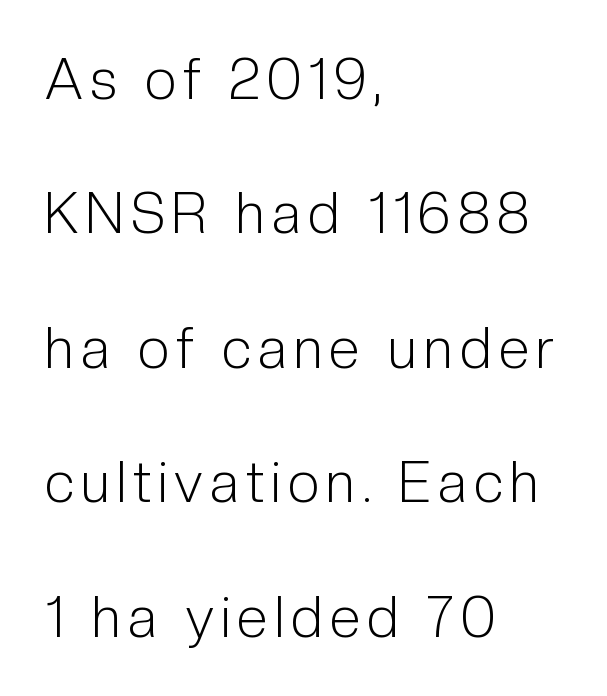
{"serif": "no", "italic": "no", "bold": "no", "weight": "light", "width": "condensed", "stroke_contrast": "low", "x_height": "medium", "monospaced": "no", "underline": "no", "align": "left", "line_spacing": "loose", "line_spacing_ratio": 2.4, "glyph_px": 56}
